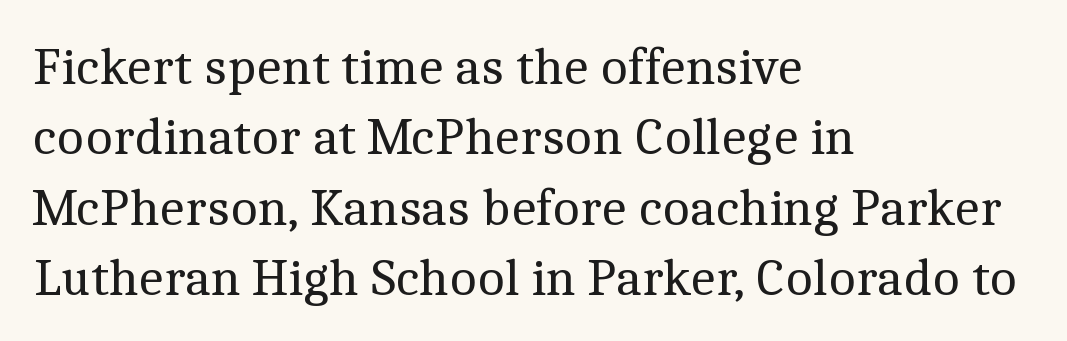
In terms of letterform style, serifs are clearly present. Weight: not bold — regular or lighter. The space beneath each line is pristine and unruled. Every stem runs plumb, perpendicular to the baseline. The gaps between neighbouring characters are ordinary and unremarkable.
